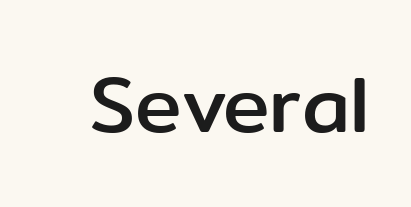
Q: Is the text italic (slanted)? A: No, it is upright.
Q: Is the typeface a serif or a sans-serif typeface? A: Sans-serif.
Q: Is the text underlined? A: No.
Q: Is the spacing between letters normal or unusually wide? A: Normal.
Q: Width (condensed, normal, or wide)? A: Normal.
Q: Stroke contrast? A: Low.
Q: x-height? A: Medium.
Q: Monospaced? A: No.
